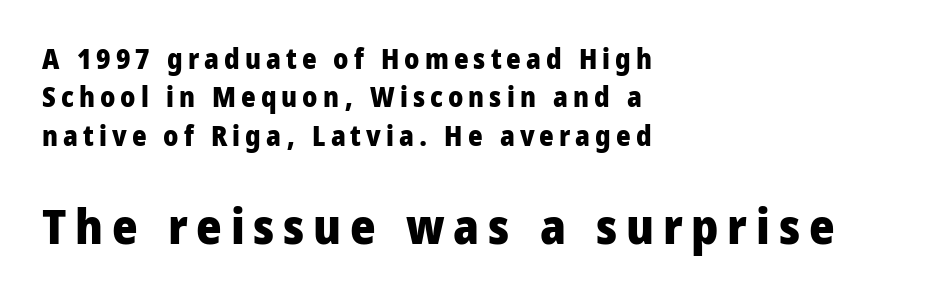
{"serif": "no", "italic": "no", "bold": "yes", "weight": "heavy", "width": "condensed", "stroke_contrast": "low", "x_height": "large", "monospaced": "no", "underline": "no", "align": "left", "line_spacing": "normal", "line_spacing_ratio": 1.37, "larger_block": "second", "size_ratio": 1.75, "glyph_px": 49}
